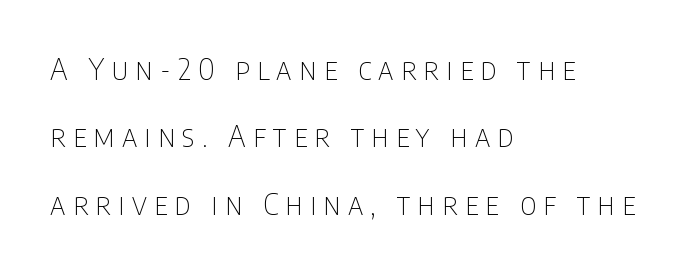
Q: Is the text bold? A: No.
Q: Is the text italic (slanted)? A: No, it is upright.
Q: Is the typeface a serif or a sans-serif typeface? A: Sans-serif.
Q: Is the text underlined? A: No.
Q: How is the paragraph aligned? A: Left-aligned.
Q: Is the spacing between letters normal or unusually wide? A: Unusually wide.
Q: Is the spacing between lines tight, normal or loose? A: Loose.
Q: Width (condensed, normal, or wide)? A: Condensed.
Q: Stroke contrast? A: Low.
Q: x-height? A: Large.
Q: Monospaced? A: No.
